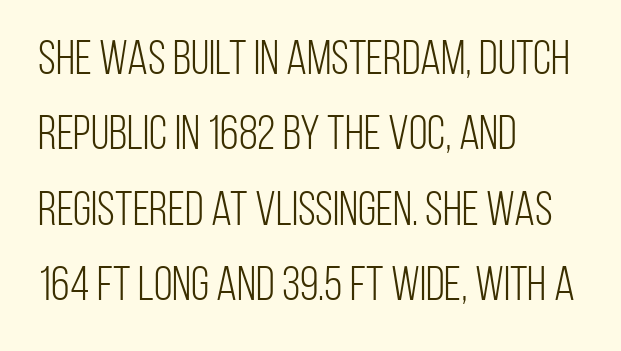
The image shows 48 px light, condensed sans-serif type, upright; set left-aligned, normal line spacing (1.57x), normal letter spacing, not underlined; low stroke contrast and a large x-height.
